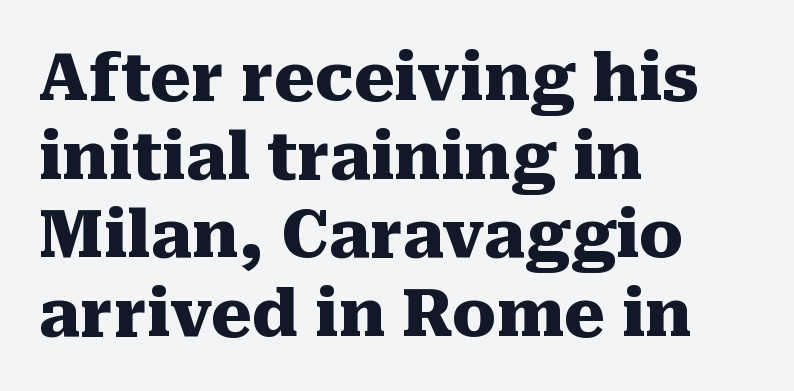
{"serif": "yes", "italic": "no", "bold": "yes", "weight": "heavy", "width": "normal", "stroke_contrast": "medium", "x_height": "medium", "monospaced": "no", "underline": "no", "align": "left", "line_spacing_ratio": 1.21, "letter_spacing": "normal", "letter_spacing_em": 0.0, "glyph_px": 65}
